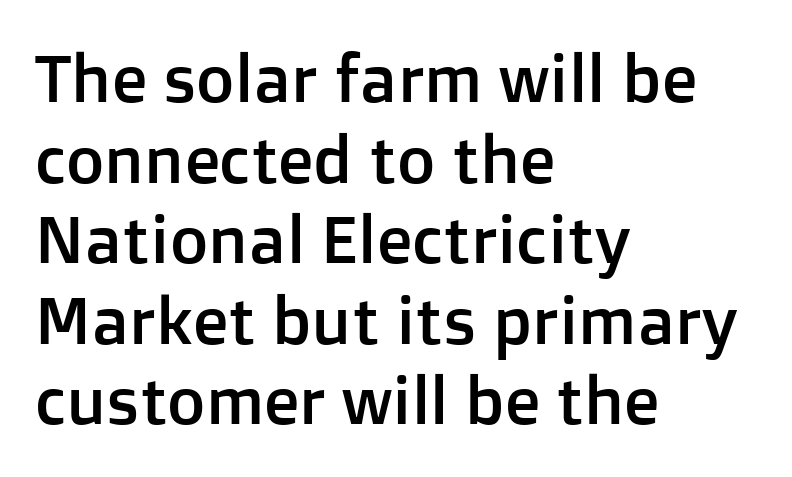
The image shows 66 px sans-serif type, upright; set left-aligned, line spacing 1.22x, normal letter spacing, not underlined; low stroke contrast and a medium x-height.
